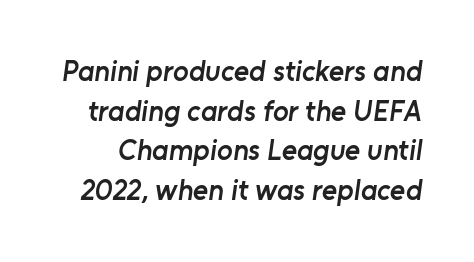
The image shows 29 px semibold sans-serif type; set normal line spacing (1.37x), normal letter spacing, not underlined; low stroke contrast and a medium x-height.
